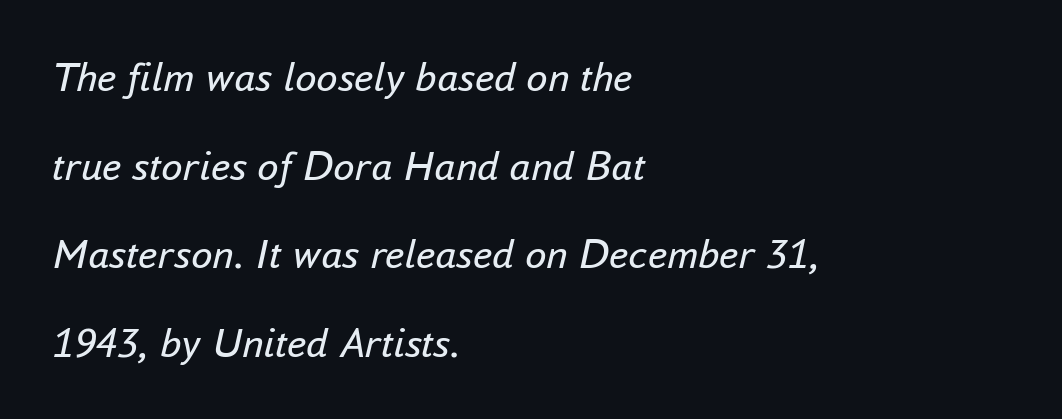
The image shows 43 px regular-weight type, italic (leaning right); set left-aligned, loose line spacing (2.06x), normal letter spacing, not underlined; low stroke contrast and a small x-height.
